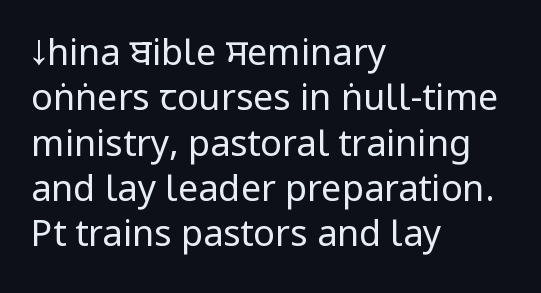
{"serif": "no", "italic": "no", "bold": "no", "weight": "regular", "width": "condensed", "stroke_contrast": "low", "x_height": "large", "monospaced": "no", "underline": "no", "align": "left", "line_spacing": "normal", "line_spacing_ratio": 1.26, "letter_spacing": "normal", "letter_spacing_em": 0.0, "glyph_px": 36}
